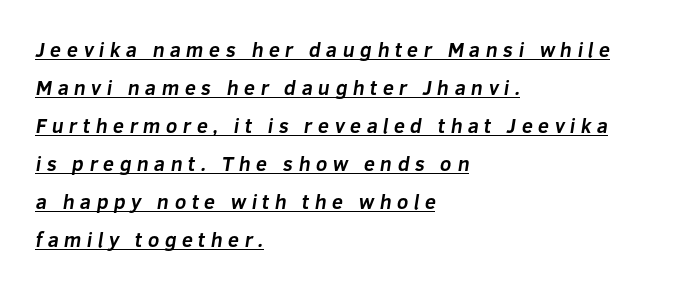
{"bold": "yes", "underline": "yes", "align": "left", "line_spacing": "loose", "line_spacing_ratio": 1.9, "letter_spacing": "wide", "letter_spacing_em": 0.27, "glyph_px": 20}
